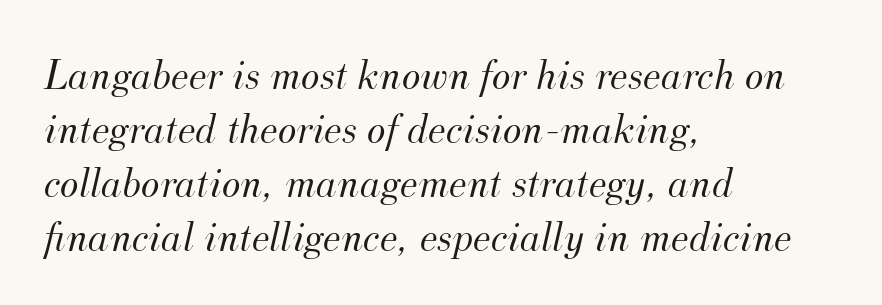
{"serif": "yes", "italic": "yes", "lean": "right", "slant_degrees": 12, "bold": "no", "weight": "light", "width": "normal", "stroke_contrast": "medium", "x_height": "small", "monospaced": "no", "underline": "no", "align": "left", "line_spacing_ratio": 1.23, "letter_spacing": "normal", "letter_spacing_em": 0.0, "glyph_px": 44}
